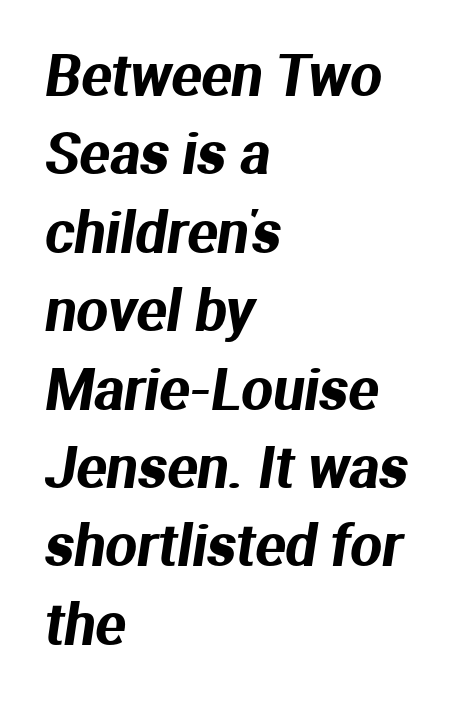
Q: Is the typeface a serif or a sans-serif typeface? A: Sans-serif.
Q: Is the text underlined? A: No.
Q: How is the paragraph aligned? A: Left-aligned.
Q: Is the spacing between letters normal or unusually wide? A: Normal.
Q: Is the spacing between lines tight, normal or loose? A: Normal.
Q: Width (condensed, normal, or wide)? A: Normal.
Q: Stroke contrast? A: Medium.
Q: x-height? A: Medium.
Q: Monospaced? A: No.
